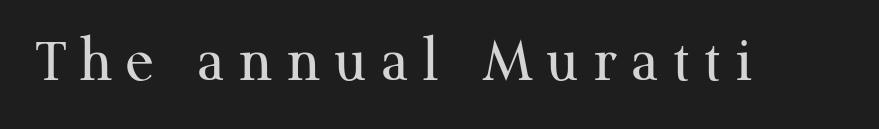
Caption: face not bold, strokes unweighted. Between one letter and the next there's a generous, obvious gap. Vertical strokes here are truly vertical. The passage shown is typed in a proportional face where columns would drift.
